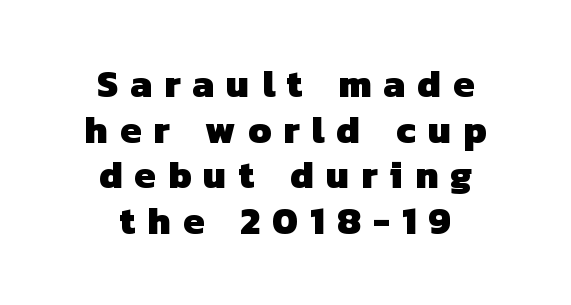
The passage shown is not underscored anywhere. There is plenty of visible air inserted between adjacent glyphs. Caption: multi-line text, centered on the measure. These lines carry a lot of weight — the face is fully bold. A typesetter would label this face a sans.
